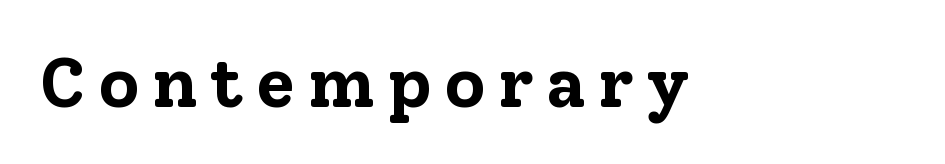
{"serif": "yes", "italic": "no", "bold": "yes", "weight": "bold", "width": "normal", "stroke_contrast": "low", "x_height": "medium", "monospaced": "no", "underline": "no", "glyph_px": 71}
